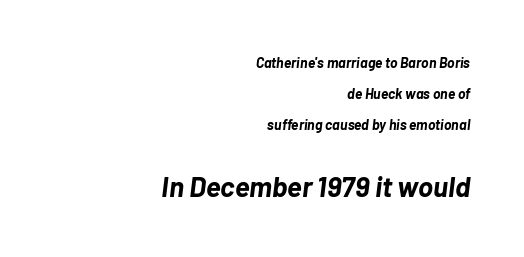
The image shows 28 px bold type, italic (leaning right); set right-aligned, loose line spacing (2.2x), normal letter spacing, not underlined; the second (bottom) block is 2.0x larger; low stroke contrast and a medium x-height.
